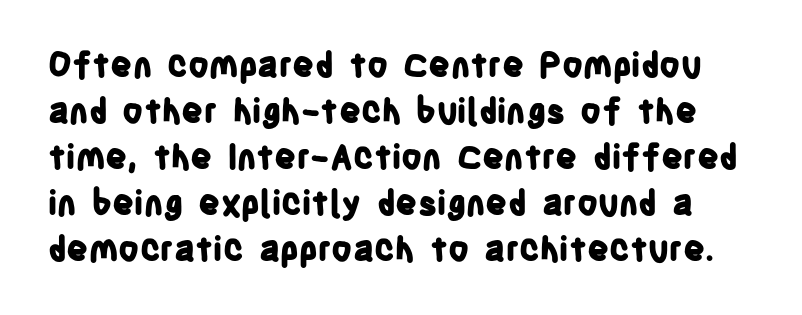
Q: Is the text bold? A: Yes.
Q: Is the text italic (slanted)? A: No, it is upright.
Q: Is the typeface a serif or a sans-serif typeface? A: Sans-serif.
Q: Is the text underlined? A: No.
Q: Is the spacing between letters normal or unusually wide? A: Normal.
Q: Is the spacing between lines tight, normal or loose? A: Normal.
Q: Width (condensed, normal, or wide)? A: Condensed.
Q: Stroke contrast? A: Low.
Q: x-height? A: Large.
Q: Monospaced? A: No.
